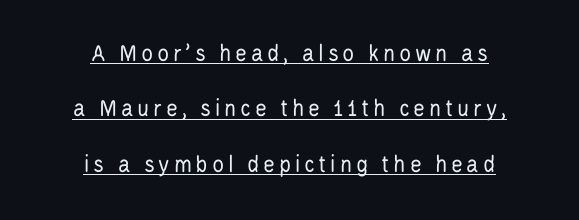
{"italic": "no", "bold": "no", "underline": "yes", "align": "center", "line_spacing": "loose", "line_spacing_ratio": 2.22, "glyph_px": 25}
